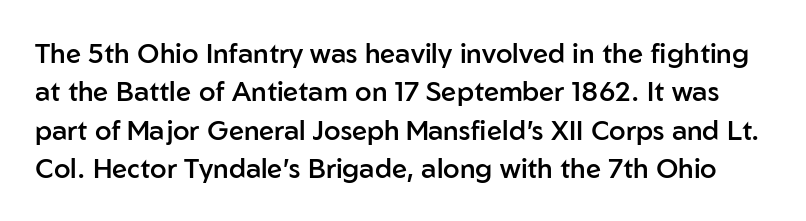
Q: Is the text bold? A: Semi-bold.
Q: Is the text italic (slanted)? A: No, it is upright.
Q: Is the text underlined? A: No.
Q: Is the spacing between letters normal or unusually wide? A: Normal.
Q: Is the spacing between lines tight, normal or loose? A: Normal.
